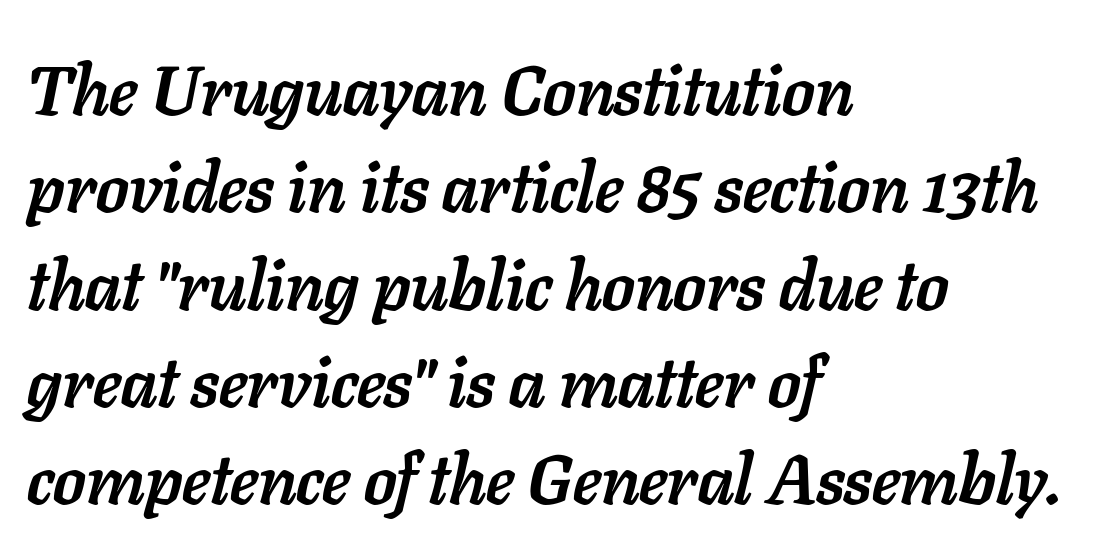
Q: Is the text bold? A: Yes.
Q: Is the text italic (slanted)? A: Yes, it leans right by about 11 degrees.
Q: Is the text underlined? A: No.
Q: How is the paragraph aligned? A: Left-aligned.
Q: Is the spacing between letters normal or unusually wide? A: Normal.
Q: Is the spacing between lines tight, normal or loose? A: Normal.
Q: Width (condensed, normal, or wide)? A: Normal.
Q: Stroke contrast? A: Low.
Q: x-height? A: Medium.
Q: Monospaced? A: No.
